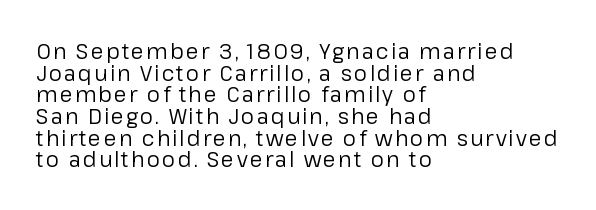
Every row of glyphs begins at an identical x-position on the left. Is there much room between lines? No — they nearly touch. The font's upright variant was chosen for this text. No word sits above an underline. No heavy texture on the line: the type isn't bold.
